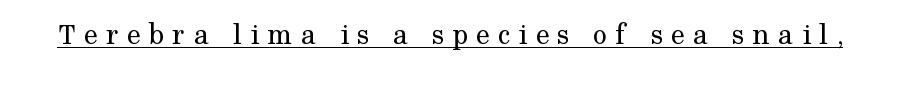
{"serif": "yes", "italic": "no", "bold": "no", "weight": "regular", "width": "normal", "stroke_contrast": "medium", "x_height": "medium", "monospaced": "no", "underline": "yes", "letter_spacing": "wide", "letter_spacing_em": 0.26, "glyph_px": 31}
